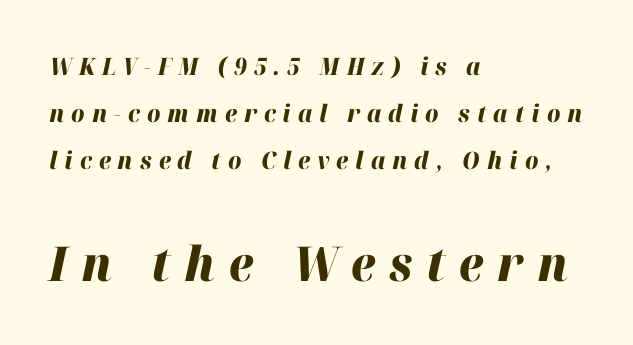
Q: Is the text bold? A: Yes.
Q: Is the text italic (slanted)? A: Yes, it leans right by about 12 degrees.
Q: Is the text underlined? A: No.
Q: How is the paragraph aligned? A: Left-aligned.
Q: Is the spacing between letters normal or unusually wide? A: Unusually wide.
Q: Is the spacing between lines tight, normal or loose? A: Loose.
Q: Which block of text is set in a larger size, the first (top) or the second (bottom)? A: The second (bottom) one.
Q: Width (condensed, normal, or wide)? A: Normal.
Q: Stroke contrast? A: High.
Q: x-height? A: Medium.
Q: Monospaced? A: No.
